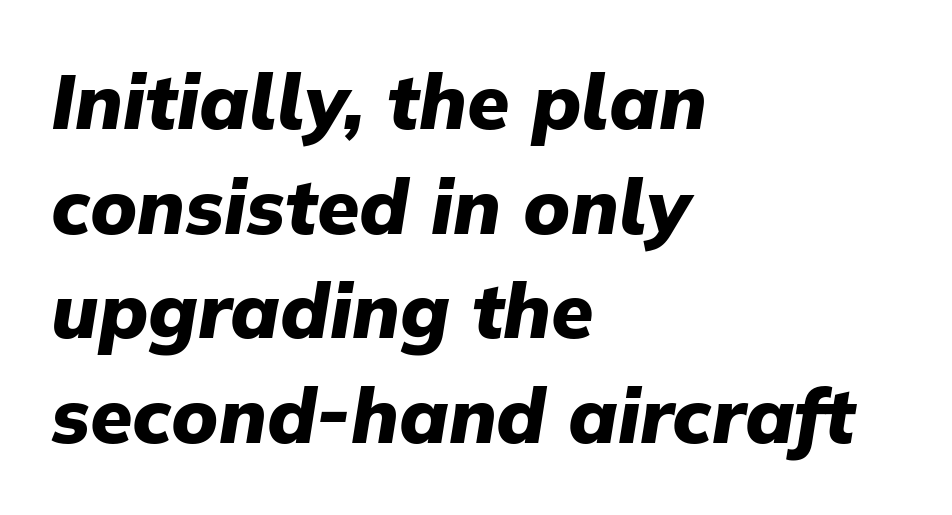
Q: Is the text bold? A: Yes.
Q: Is the text italic (slanted)? A: Yes, it leans right by about 9 degrees.
Q: Is the text underlined? A: No.
Q: How is the paragraph aligned? A: Left-aligned.
Q: Is the spacing between letters normal or unusually wide? A: Normal.
Q: Is the spacing between lines tight, normal or loose? A: Normal.
Q: Width (condensed, normal, or wide)? A: Normal.
Q: Stroke contrast? A: Low.
Q: x-height? A: Medium.
Q: Monospaced? A: No.
